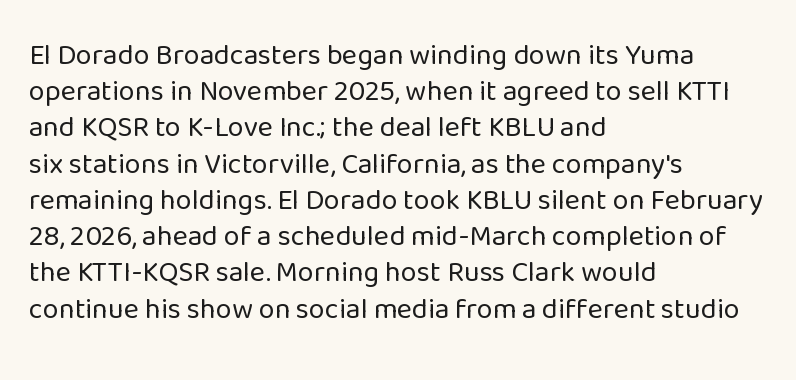
The image shows 29 px regular-weight sans-serif type, upright; set left-aligned, normal line spacing (1.25x), normal letter spacing, not underlined; low stroke contrast and a medium x-height.
